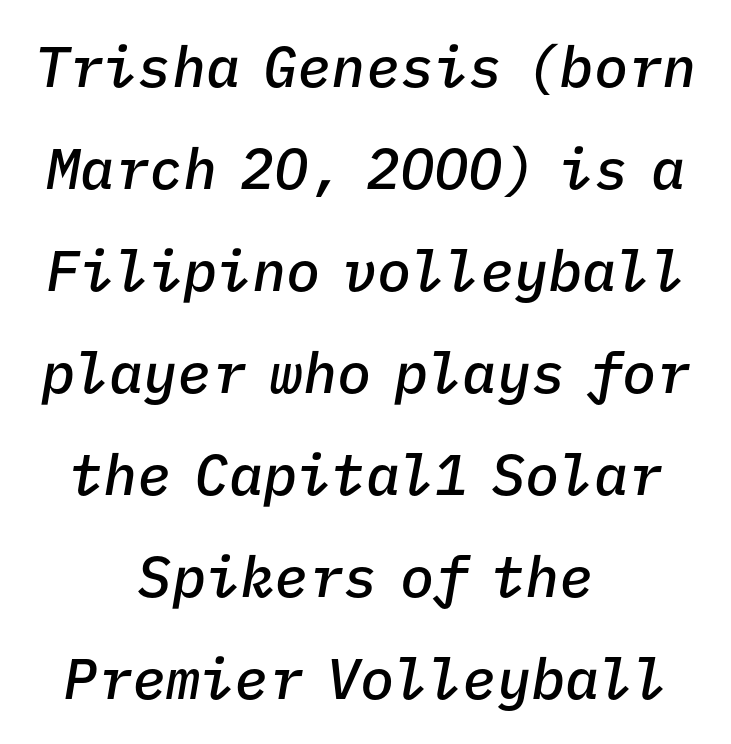
A student would call this center alignment; a typographer would say set centered. Does the lettering tilt? It does — this is italic. Caption: standard tracking, unaltered. Spacing verdict: monospaced, one width for all characters. Caption: semibold face, moderately heavy strokes. Honestly, there is no underline to notice here at all.
